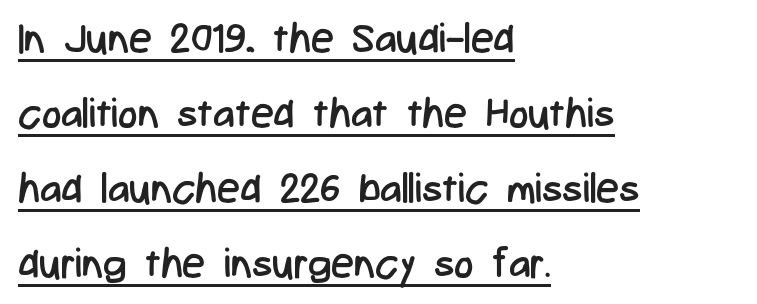
The image shows 41 px regular-weight, condensed sans-serif type, upright; set left-aligned, line spacing 1.83x, normal letter spacing, underlined; low stroke contrast and a medium x-height.
